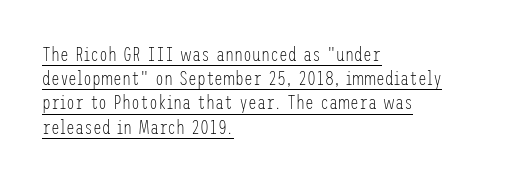
The image shows 20 px text type, upright; set left-aligned, line spacing 1.21x, normal letter spacing, underlined.
